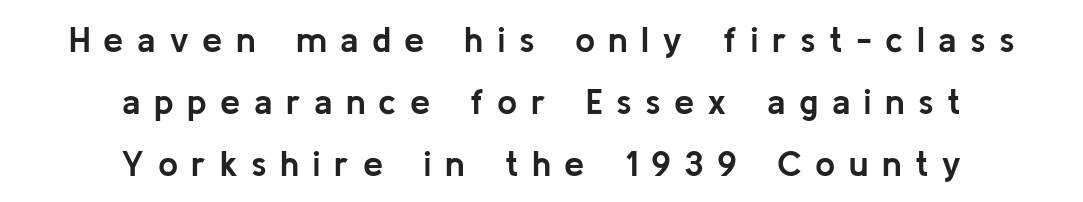
The image shows 36 px semibold sans-serif type, upright; set centered, line spacing 1.72x, unusually wide letter spacing (+0.37 em), not underlined; low stroke contrast and a medium x-height.
